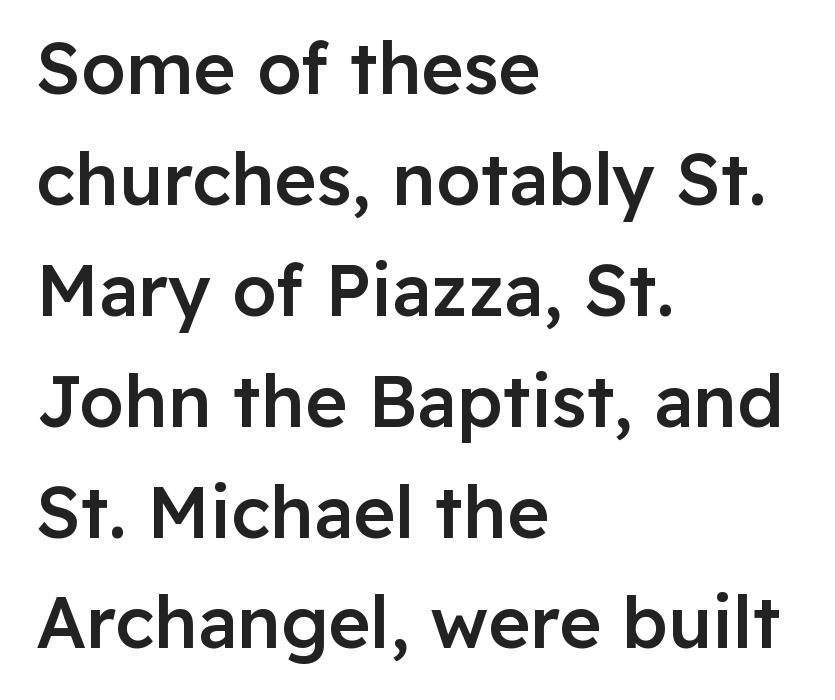
Looks like regular typesetting: each glyph gets only the width it needs. The face used here is a semibold: visibly heavier than regular, lighter than bold. Whoever set this chose a conventional vertical rhythm. The axis of the letterforms is exactly vertical.
